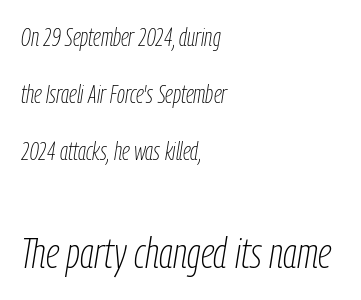
Q: Is the text bold? A: No.
Q: Is the text italic (slanted)? A: Yes, it leans right by about 9 degrees.
Q: Is the text underlined? A: No.
Q: How is the paragraph aligned? A: Left-aligned.
Q: Is the spacing between letters normal or unusually wide? A: Normal.
Q: Is the spacing between lines tight, normal or loose? A: Loose.
Q: Which block of text is set in a larger size, the first (top) or the second (bottom)? A: The second (bottom) one.
Q: Width (condensed, normal, or wide)? A: Condensed.
Q: Stroke contrast? A: Low.
Q: x-height? A: Medium.
Q: Monospaced? A: No.
